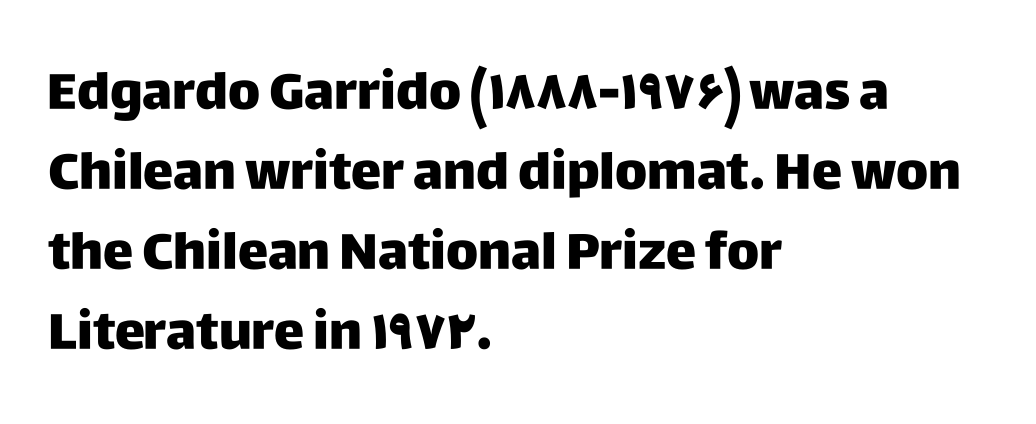
The image shows 51 px sans-serif type, upright; set left-aligned, normal line spacing (1.57x), normal letter spacing, not underlined; low stroke contrast and a large x-height.
